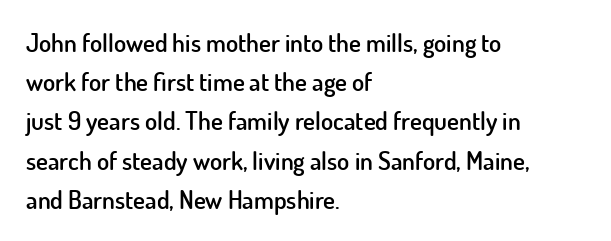
The image shows 25 px text type, upright; set left-aligned, normal line spacing (1.57x), normal letter spacing, not underlined.
